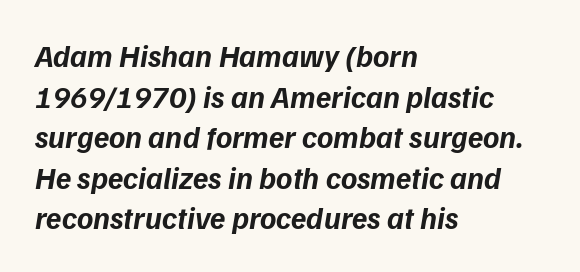
Q: Is the text bold? A: Yes.
Q: Is the typeface a serif or a sans-serif typeface? A: Sans-serif.
Q: Is the text underlined? A: No.
Q: How is the paragraph aligned? A: Left-aligned.
Q: Is the spacing between letters normal or unusually wide? A: Normal.
Q: Is the spacing between lines tight, normal or loose? A: Normal.
Q: Width (condensed, normal, or wide)? A: Normal.
Q: Stroke contrast? A: Low.
Q: x-height? A: Medium.
Q: Monospaced? A: No.
